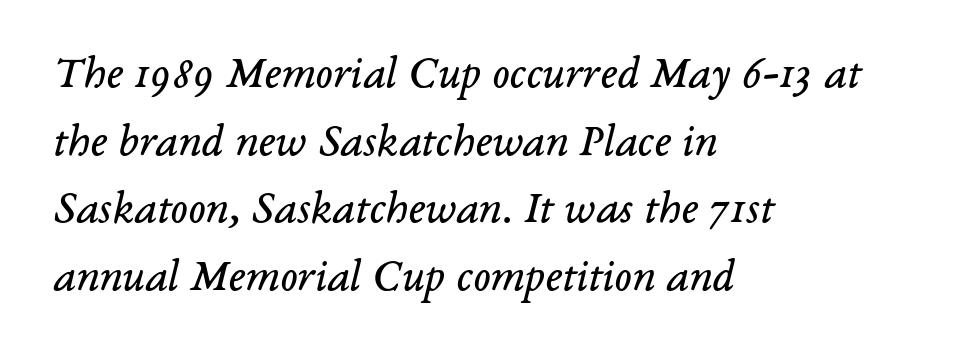
Q: Is the text bold? A: No.
Q: Is the text italic (slanted)? A: Yes, it leans right by about 14 degrees.
Q: Is the typeface a serif or a sans-serif typeface? A: Serif.
Q: Is the text underlined? A: No.
Q: How is the paragraph aligned? A: Left-aligned.
Q: Is the spacing between letters normal or unusually wide? A: Normal.
Q: Is the spacing between lines tight, normal or loose? A: Normal.
Q: Width (condensed, normal, or wide)? A: Normal.
Q: Stroke contrast? A: Low.
Q: x-height? A: Medium.
Q: Monospaced? A: No.
